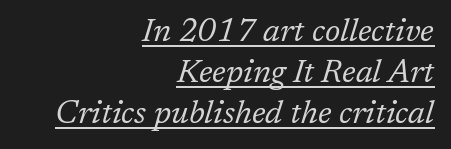
Q: Is the text bold? A: No.
Q: Is the text italic (slanted)? A: Yes, it leans right by about 17 degrees.
Q: Is the typeface a serif or a sans-serif typeface? A: Serif.
Q: Is the text underlined? A: Yes.
Q: How is the paragraph aligned? A: Right-aligned.
Q: Is the spacing between letters normal or unusually wide? A: Normal.
Q: Is the spacing between lines tight, normal or loose? A: Normal.
Q: Width (condensed, normal, or wide)? A: Normal.
Q: Stroke contrast? A: Low.
Q: x-height? A: Medium.
Q: Monospaced? A: No.
